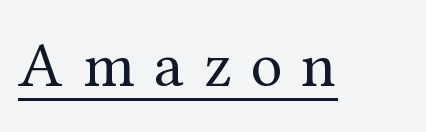
Italic: no, the glyphs are upright roman. This is not heavy type; no bold has been used. Here the designer chose a conventional face with non-uniform glyph widths. Caption: lettering with a line underneath. Short note: letters widely spaced.
